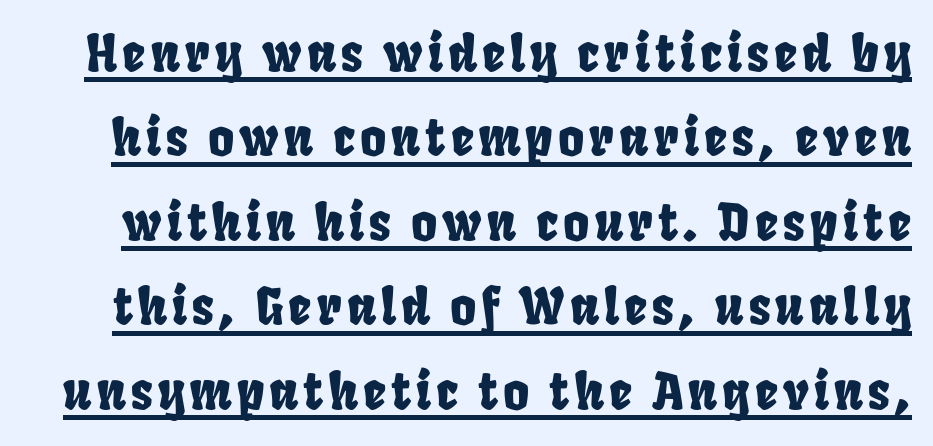
Q: Is the typeface a serif or a sans-serif typeface? A: Sans-serif.
Q: Is the text underlined? A: Yes.
Q: Is the spacing between lines tight, normal or loose? A: Normal.
Q: Width (condensed, normal, or wide)? A: Condensed.
Q: Stroke contrast? A: Low.
Q: x-height? A: Large.
Q: Monospaced? A: No.
